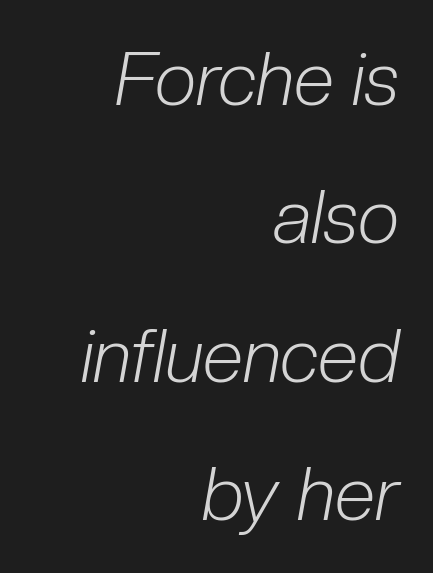
{"italic": "yes", "lean": "right", "slant_degrees": 10, "bold": "no", "weight": "light", "width": "condensed", "stroke_contrast": "low", "x_height": "medium", "monospaced": "no", "underline": "no", "align": "right", "line_spacing_ratio": 1.87, "letter_spacing": "normal", "letter_spacing_em": 0.0, "glyph_px": 74}
